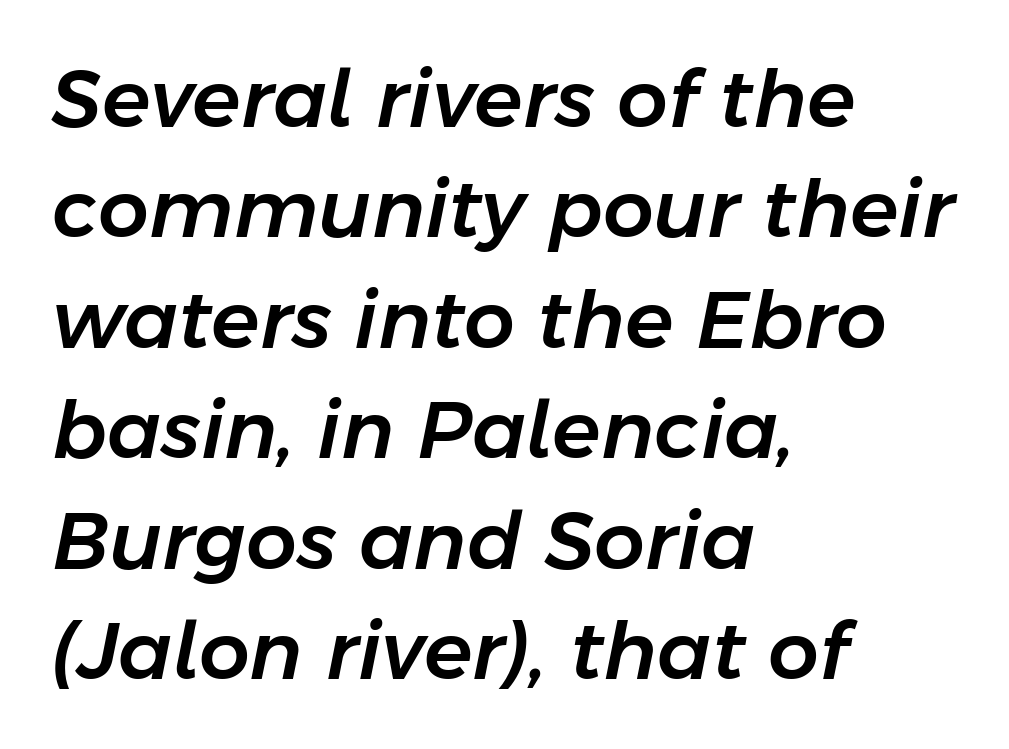
{"italic": "yes", "lean": "right", "slant_degrees": 11, "width": "normal", "stroke_contrast": "low", "x_height": "medium", "monospaced": "no", "underline": "no", "align": "left", "line_spacing": "normal", "line_spacing_ratio": 1.38, "letter_spacing": "normal", "letter_spacing_em": 0.0, "glyph_px": 80}
